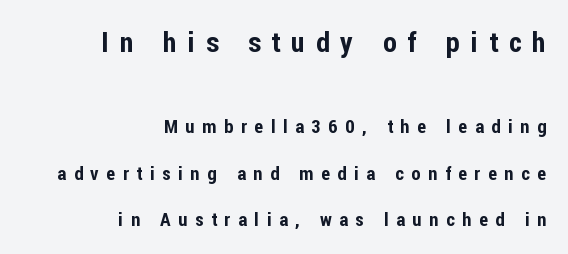
The image shows 28 px condensed sans-serif type, upright; set right-aligned, loose line spacing (2.43x), unusually wide letter spacing (+0.4 em), not underlined; the first (top) block is 1.47x larger; low stroke contrast and a medium x-height.
